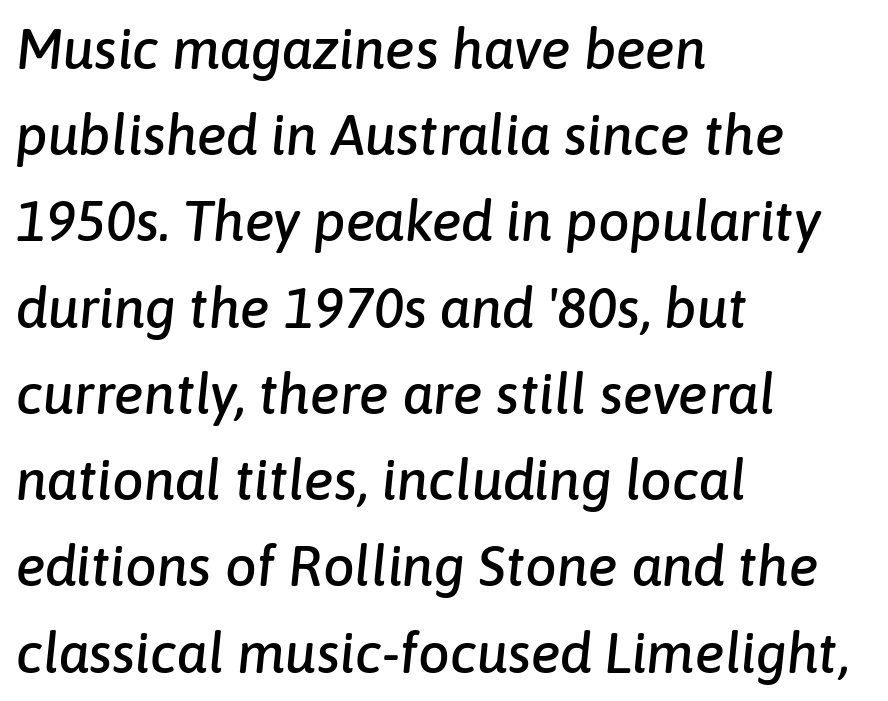
Q: Is the text italic (slanted)? A: Yes, it leans right by about 6 degrees.
Q: Is the text underlined? A: No.
Q: How is the paragraph aligned? A: Left-aligned.
Q: Is the spacing between letters normal or unusually wide? A: Normal.
Q: Is the spacing between lines tight, normal or loose? A: Normal.
Q: Width (condensed, normal, or wide)? A: Normal.
Q: Stroke contrast? A: Low.
Q: x-height? A: Medium.
Q: Monospaced? A: No.
